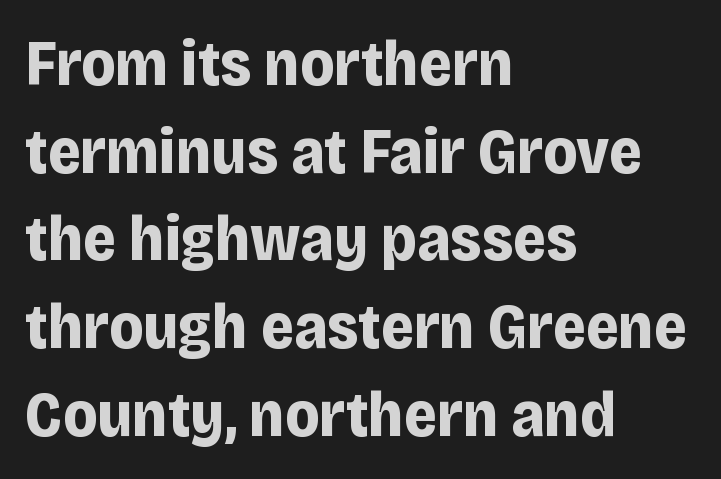
The image shows 64 px bold sans-serif type, upright; set left-aligned, normal line spacing (1.37x), normal letter spacing, not underlined; low stroke contrast and a large x-height.
